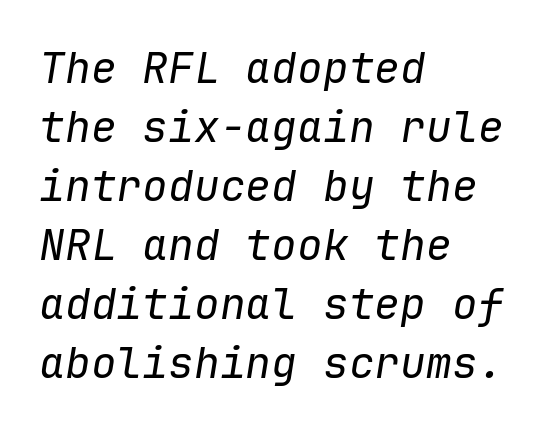
The image shows 43 px regular-weight type, italic (leaning right), monospaced; set left-aligned, normal line spacing (1.37x), normal letter spacing, not underlined; low stroke contrast and a medium x-height.
